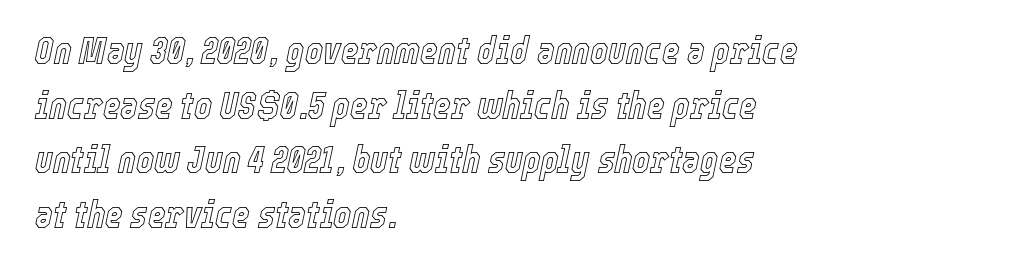
{"italic": "yes", "lean": "right", "slant_degrees": 12, "width": "condensed", "x_height": "medium", "monospaced": "no", "underline": "no", "align": "left", "line_spacing": "normal", "line_spacing_ratio": 1.44, "letter_spacing": "normal", "letter_spacing_em": 0.0, "glyph_px": 38}
